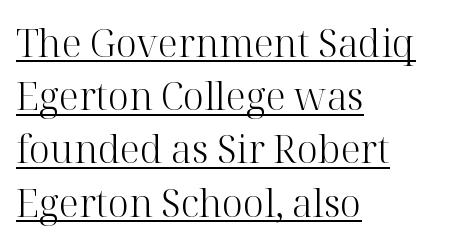
Q: Is the text bold? A: No.
Q: Is the text italic (slanted)? A: No, it is upright.
Q: Is the typeface a serif or a sans-serif typeface? A: Serif.
Q: Is the text underlined? A: Yes.
Q: How is the paragraph aligned? A: Left-aligned.
Q: Is the spacing between letters normal or unusually wide? A: Normal.
Q: Is the spacing between lines tight, normal or loose? A: Normal.
Q: Width (condensed, normal, or wide)? A: Normal.
Q: Stroke contrast? A: High.
Q: x-height? A: Medium.
Q: Monospaced? A: No.
